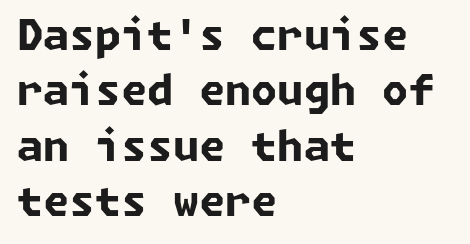
Q: Is the text bold? A: Yes.
Q: Is the typeface a serif or a sans-serif typeface? A: Sans-serif.
Q: Is the text underlined? A: No.
Q: How is the paragraph aligned? A: Left-aligned.
Q: Is the spacing between letters normal or unusually wide? A: Normal.
Q: Is the spacing between lines tight, normal or loose? A: Normal.
Q: Width (condensed, normal, or wide)? A: Normal.
Q: Stroke contrast? A: Low.
Q: x-height? A: Medium.
